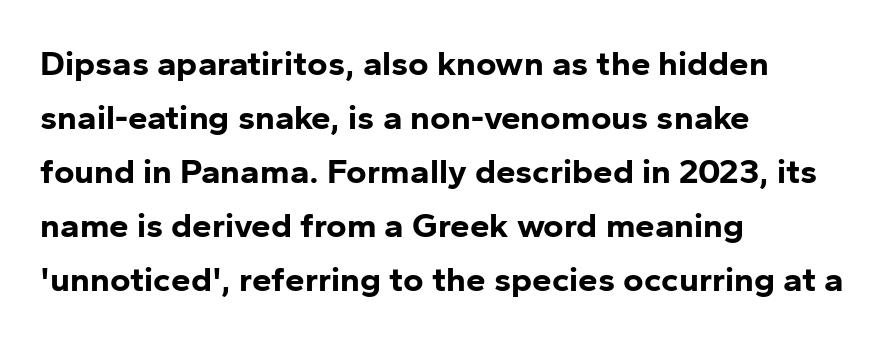
{"serif": "no", "italic": "no", "bold": "yes", "weight": "bold", "width": "normal", "stroke_contrast": "low", "x_height": "medium", "monospaced": "no", "underline": "no", "align": "left", "line_spacing": "normal", "line_spacing_ratio": 1.54, "letter_spacing": "normal", "letter_spacing_em": 0.0, "glyph_px": 35}
